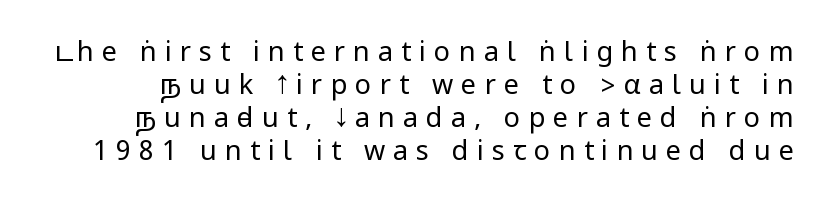
Q: Is the text bold? A: No.
Q: Is the text italic (slanted)? A: No, it is upright.
Q: Is the text underlined? A: No.
Q: Is the spacing between letters normal or unusually wide? A: Unusually wide.
